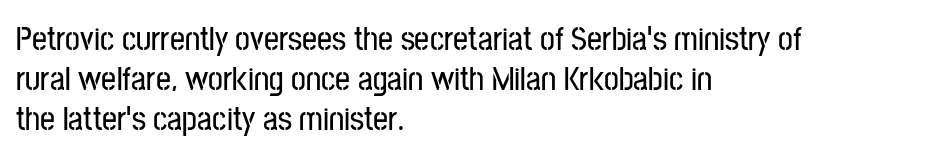
When letters stand straight like this, we call the style roman or upright. Unlike a traditional serif, this face leaves its strokes unadorned. The rendering uses natural spacing where letterforms have individual widths. Horizontal alignment here is leftward, the default for most running prose. Plain, unruled lines of type.
